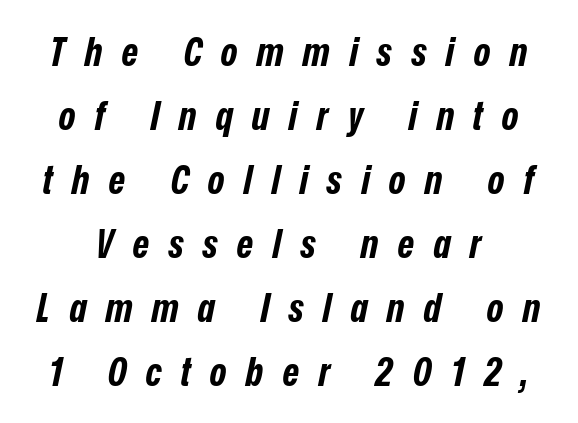
{"italic": "yes", "lean": "right", "slant_degrees": 12, "bold": "yes", "weight": "bold", "width": "condensed", "stroke_contrast": "low", "x_height": "medium", "monospaced": "no", "underline": "no", "line_spacing": "normal", "line_spacing_ratio": 1.6, "letter_spacing": "wide", "letter_spacing_em": 0.48, "glyph_px": 40}
